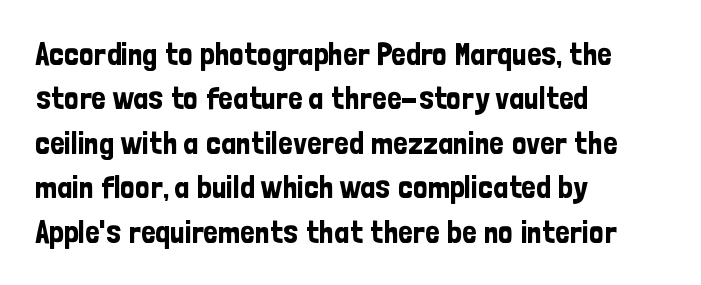
{"serif": "no", "italic": "no", "width": "condensed", "stroke_contrast": "low", "x_height": "medium", "monospaced": "no", "underline": "no", "align": "left", "line_spacing": "normal", "line_spacing_ratio": 1.39, "letter_spacing": "normal", "letter_spacing_em": 0.0, "glyph_px": 32}
